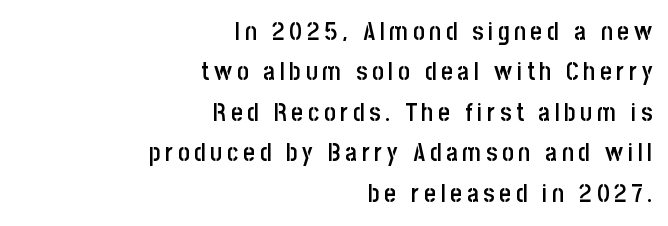
Line ends are locked; line starts wander. A semibold gives these letters moderate extra thickness, short of bold. Posture: straight, roman, zero tilt. Regarding leading, the lines here are spaced in the standard way. The baseline area is clear.
